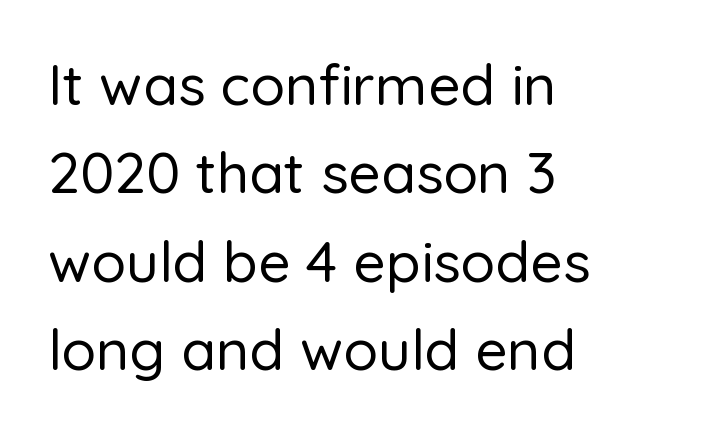
The image shows 57 px sans-serif type, upright; set left-aligned, normal line spacing (1.55x), normal letter spacing, not underlined; low stroke contrast and a medium x-height.
